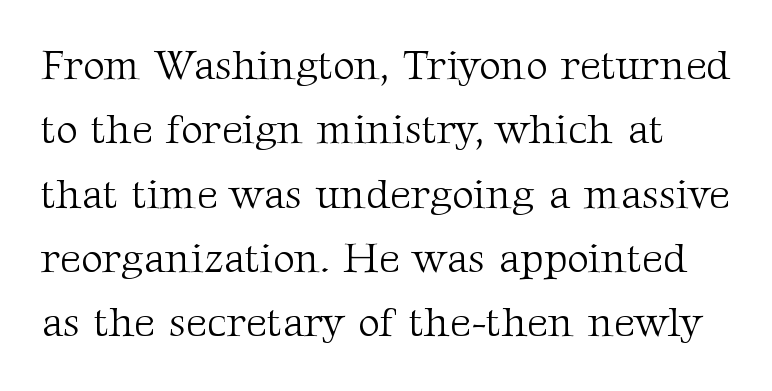
The image shows 42 px light serif type, upright; set normal line spacing (1.53x), normal letter spacing, not underlined; medium stroke contrast and a medium x-height.
